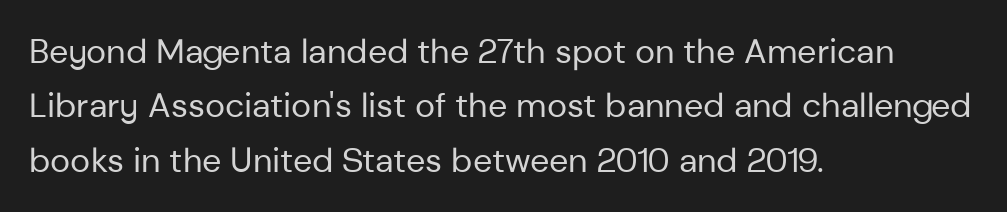
{"serif": "no", "italic": "no", "bold": "no", "weight": "regular", "width": "normal", "stroke_contrast": "low", "x_height": "medium", "monospaced": "no", "underline": "no", "align": "left", "line_spacing": "normal", "line_spacing_ratio": 1.6, "letter_spacing": "normal", "letter_spacing_em": 0.0, "glyph_px": 34}
